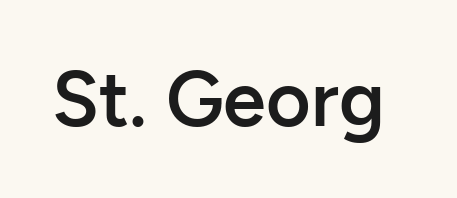
Q: Is the text bold? A: Semi-bold.
Q: Is the text italic (slanted)? A: No, it is upright.
Q: Is the typeface a serif or a sans-serif typeface? A: Sans-serif.
Q: Is the text underlined? A: No.
Q: Is the spacing between letters normal or unusually wide? A: Normal.
Q: Width (condensed, normal, or wide)? A: Normal.
Q: Stroke contrast? A: Low.
Q: x-height? A: Medium.
Q: Monospaced? A: No.
